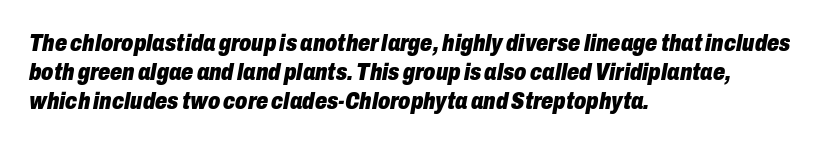
The face used here has the dense, thick strokes of a bold. The compositor pushed each line to the left boundary. Does extra space separate the letters? No, they use regular spacing. Tall strokes in this sample are angled rather than plumb.
